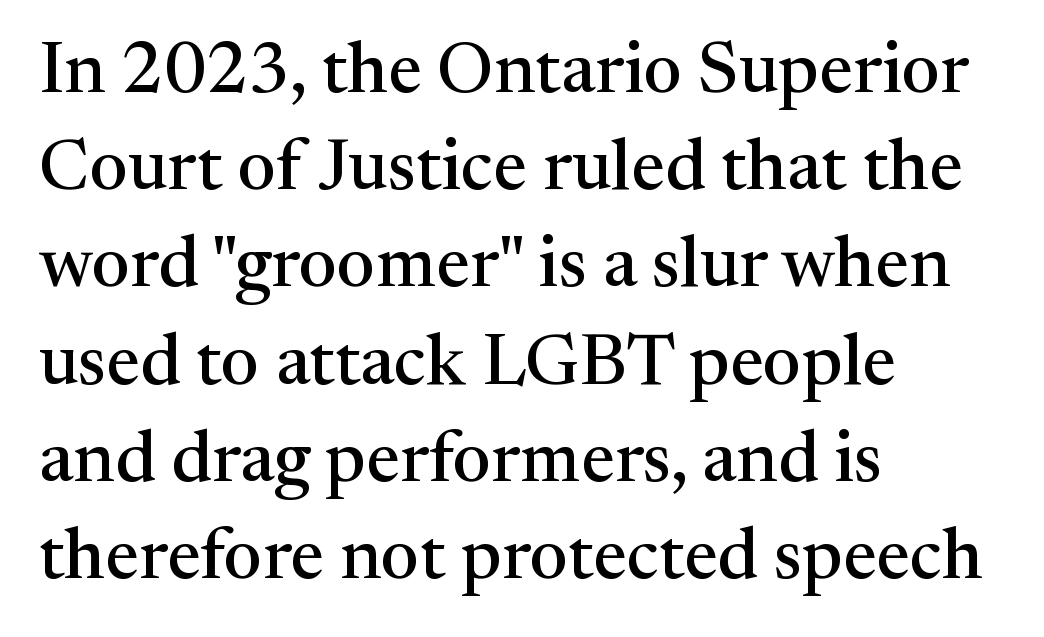
Q: Is the text italic (slanted)? A: No, it is upright.
Q: Is the typeface a serif or a sans-serif typeface? A: Serif.
Q: Is the text underlined? A: No.
Q: How is the paragraph aligned? A: Left-aligned.
Q: Is the spacing between letters normal or unusually wide? A: Normal.
Q: Is the spacing between lines tight, normal or loose? A: Normal.
Q: Width (condensed, normal, or wide)? A: Normal.
Q: Stroke contrast? A: Medium.
Q: x-height? A: Medium.
Q: Monospaced? A: No.
